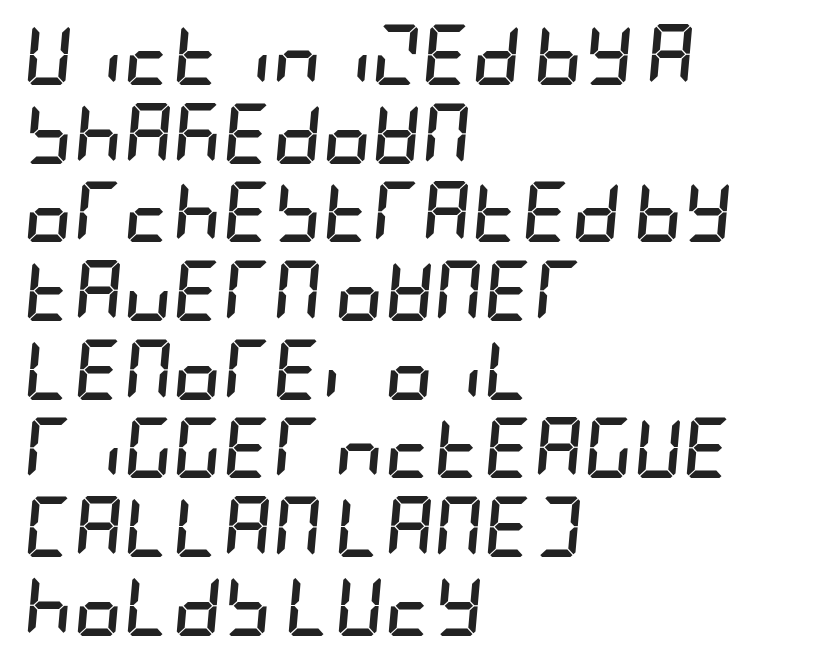
{"italic": "yes", "lean": "right", "slant_degrees": 5, "bold": "yes", "weight": "semibold", "width": "condensed", "stroke_contrast": "low", "x_height": "large", "underline": "no", "align": "left", "line_spacing": "normal", "line_spacing_ratio": 1.29, "letter_spacing": "normal", "letter_spacing_em": 0.0, "glyph_px": 61}
